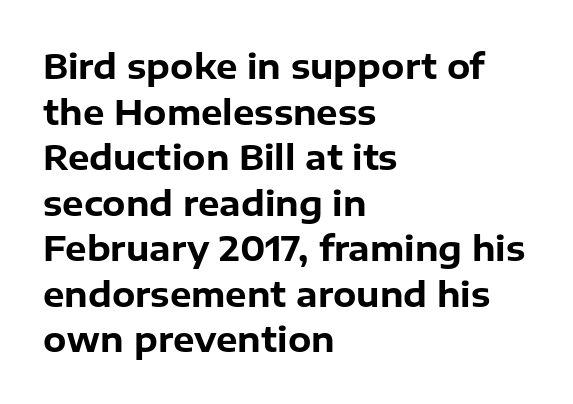
The image shows 34 px bold sans-serif type, upright; set left-aligned, normal line spacing (1.34x), normal letter spacing, not underlined; low stroke contrast and a medium x-height.
